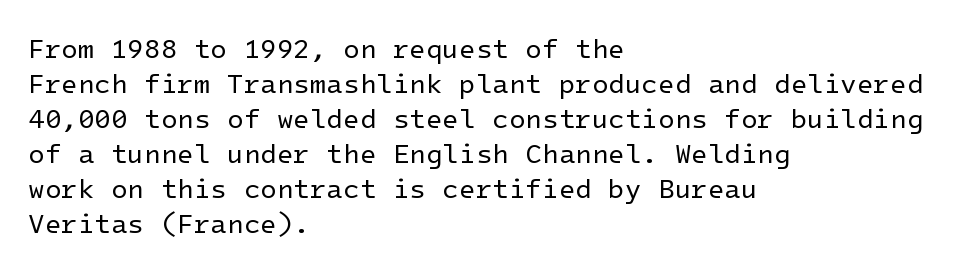
Style check: upright. Plain, unruled lines of type. The paragraph has a hard left edge and a soft right edge. This rendering leaves character spacing at its baseline value. A typesetter would call this leading conventional body-copy spacing. These glyphs show unthickened strokes, regular width or finer.
